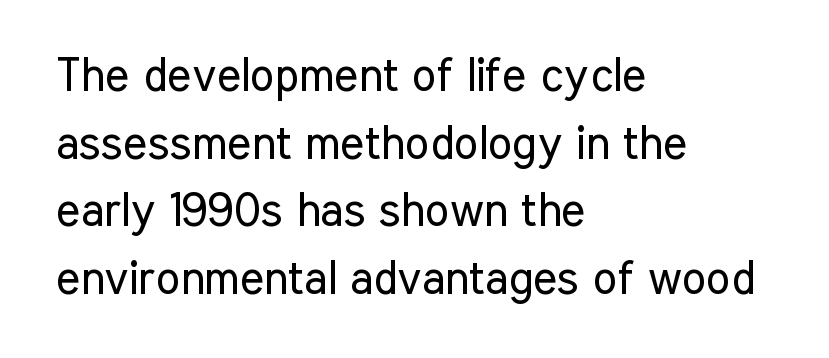
Each stroke keeps to a modest, everyday thickness or less. The string is rendered with underlining switched off. The face used here is proportionally spaced, like ordinary book or web type. Line beginnings align vertically; line endings do not.
